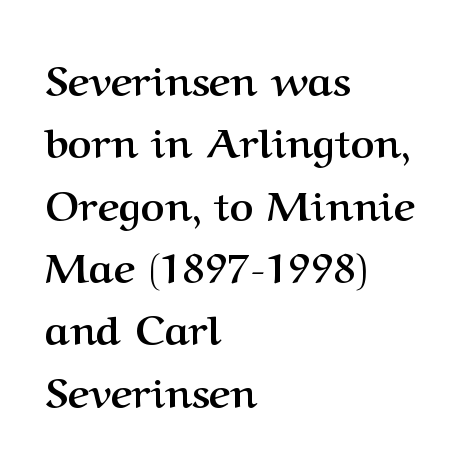
The image shows 41 px semibold serif type, upright; set left-aligned, normal line spacing (1.52x), normal letter spacing, not underlined; medium stroke contrast and a medium x-height.
